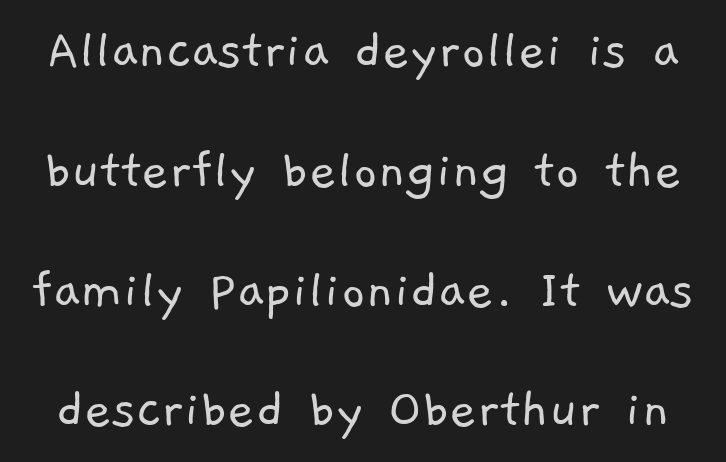
The image shows 59 px light sans-serif type; set loose line spacing (2.03x), normal letter spacing, not underlined; low stroke contrast and a medium x-height.
